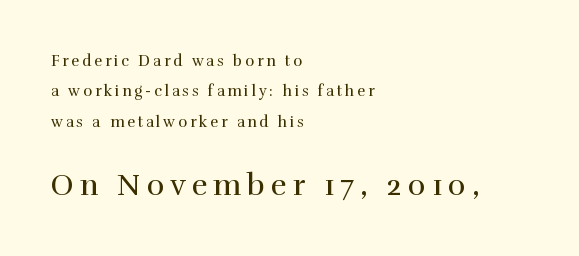
The font sits on the lighter half of the weight spectrum, regular included. If you drew a line through each stem, it would be perfectly vertical. Any mark beneath the type? The region is blank. The setting favours the left margin, as ordinary paragraphs usually do. If you measured baseline to baseline, you'd find a long distance.
